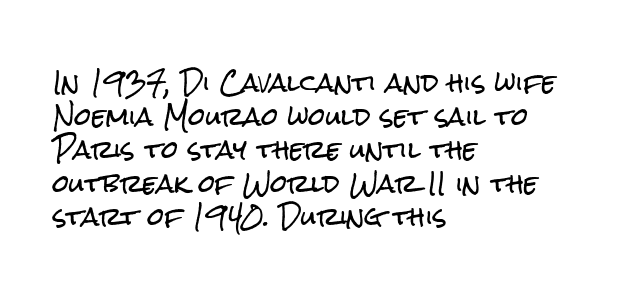
Leading matches the norm, producing a regular column. Every stem runs plumb, perpendicular to the baseline. Underline: absent. In CSS terms this would be text-align: left. Here the glyphs are tracked normally, forming tight word shapes.
